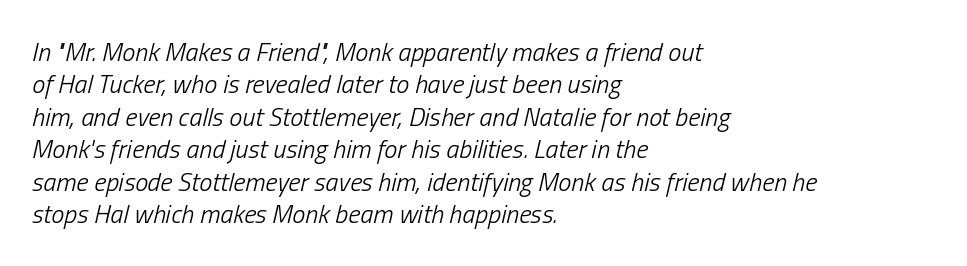
{"italic": "yes", "lean": "right", "slant_degrees": 13, "bold": "no", "underline": "no", "align": "left", "line_spacing": "normal", "line_spacing_ratio": 1.25, "letter_spacing": "normal", "letter_spacing_em": 0.0, "glyph_px": 26}
